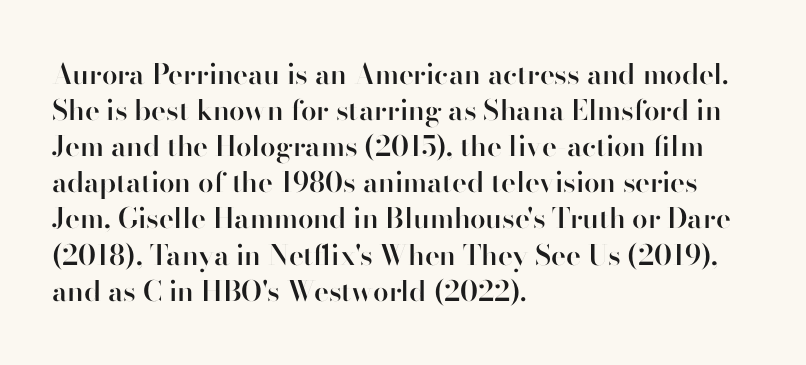
The image shows 28 px semibold sans-serif type, upright; set left-aligned, normal line spacing (1.29x), normal letter spacing, not underlined; high stroke contrast and a small x-height.
